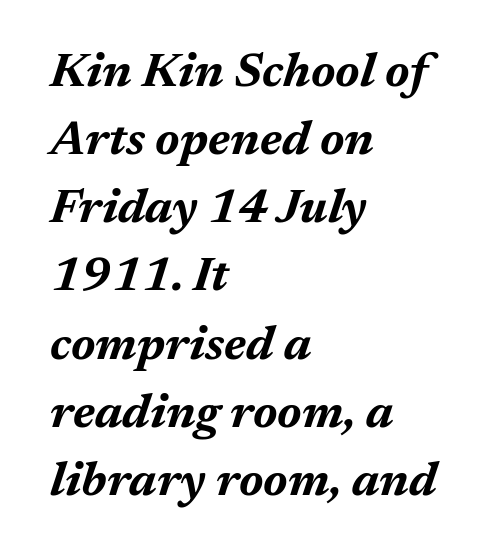
The image shows 48 px bold type, italic (leaning right); set left-aligned, normal line spacing (1.42x), normal letter spacing, not underlined; medium stroke contrast and a medium x-height.
